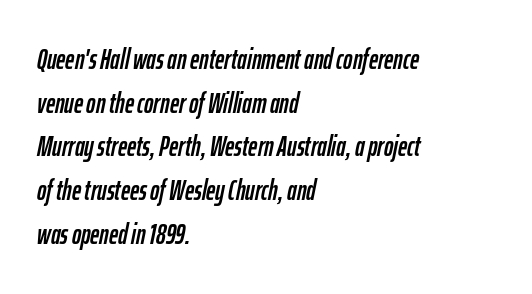
Think of a printed novel: that variable character pitch is what you see here. The line-height multiplier appears to be the usual default. Left-aligned paragraph, ragged on the right. Caption: standard tracking, unaltered.
